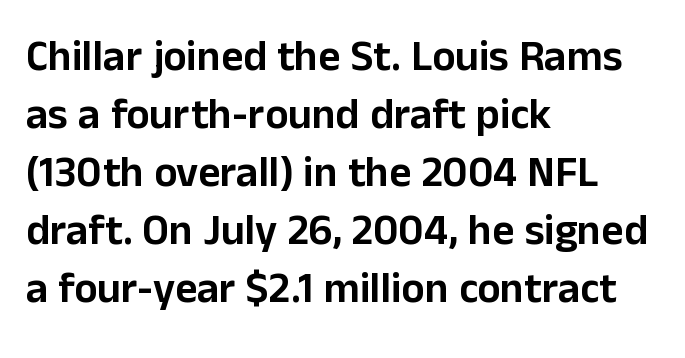
If you drew a line through each stem, it would be perfectly vertical. Spacing verdict: proportional, widths tailored to each character. Descenders hang freely into open space. The lines sit at an ordinary, default distance from one another. Between one letter and the next there's only the usual sliver of space.
